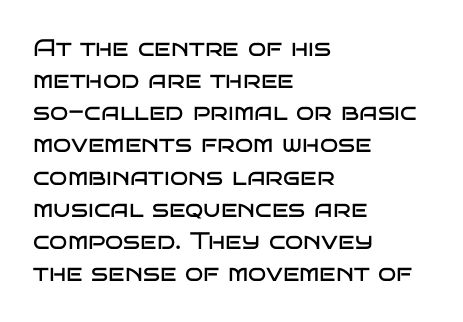
The strip under each line holds only bare page. You could call the tracking neutral — neither tight nor loose. Where is the straight margin? On the left. Upright lettering throughout. The weight tops out at a normal text grade.
